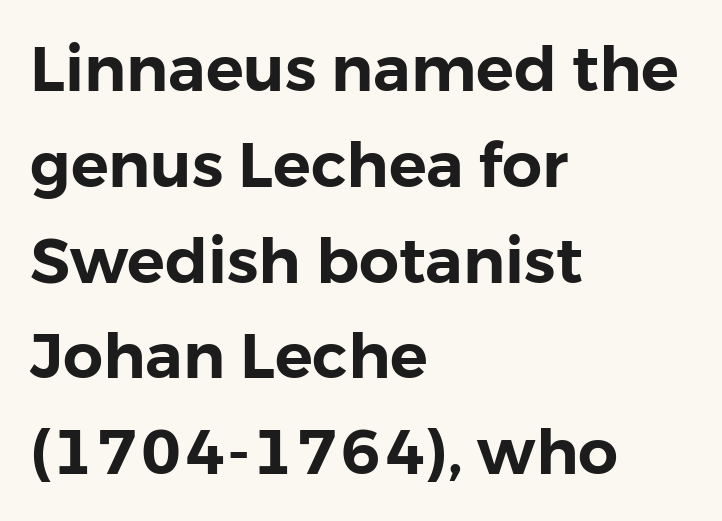
Q: Is the text italic (slanted)? A: No, it is upright.
Q: Is the typeface a serif or a sans-serif typeface? A: Sans-serif.
Q: Is the text underlined? A: No.
Q: How is the paragraph aligned? A: Left-aligned.
Q: Is the spacing between letters normal or unusually wide? A: Normal.
Q: Is the spacing between lines tight, normal or loose? A: Normal.
Q: Width (condensed, normal, or wide)? A: Normal.
Q: Stroke contrast? A: Low.
Q: x-height? A: Medium.
Q: Monospaced? A: No.
